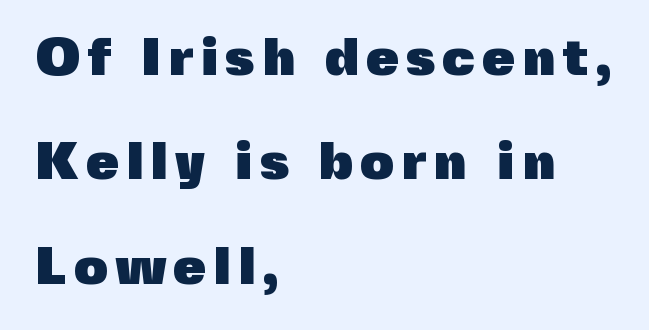
I'd call this a sans setting — the letters go barefoot. Notice how thick the strokes are: this is what a full bold looks like. Line beginnings align vertically; line endings do not. The rendering uses natural spacing where letterforms have individual widths. The space between consecutive lines is lavish. No word sits above an underline.
